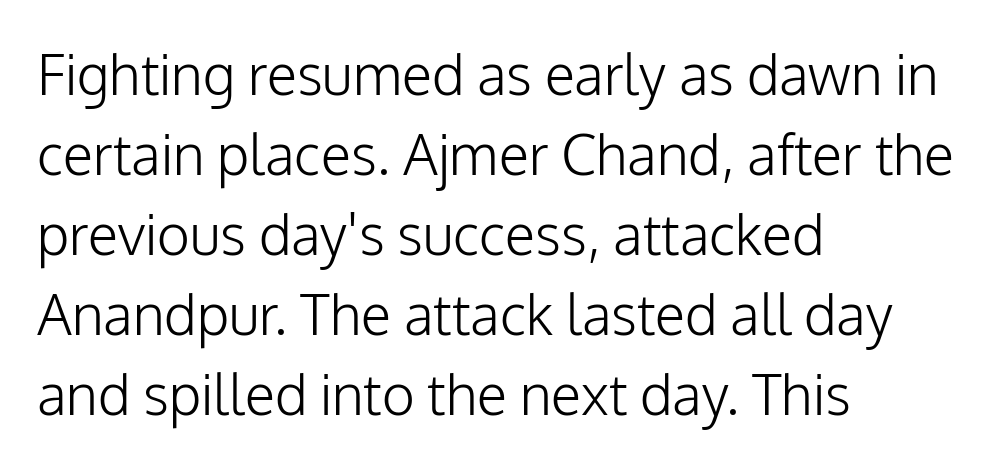
Q: Is the text bold? A: No.
Q: Is the text italic (slanted)? A: No, it is upright.
Q: Is the typeface a serif or a sans-serif typeface? A: Sans-serif.
Q: Is the text underlined? A: No.
Q: How is the paragraph aligned? A: Left-aligned.
Q: Is the spacing between letters normal or unusually wide? A: Normal.
Q: Is the spacing between lines tight, normal or loose? A: Normal.
Q: Width (condensed, normal, or wide)? A: Normal.
Q: Stroke contrast? A: Low.
Q: x-height? A: Medium.
Q: Monospaced? A: No.
